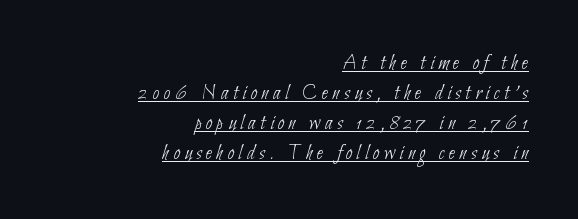
Q: Is the text bold? A: No.
Q: Is the text underlined? A: Yes.
Q: How is the paragraph aligned? A: Right-aligned.
Q: Is the spacing between letters normal or unusually wide? A: Unusually wide.
Q: Is the spacing between lines tight, normal or loose? A: Normal.
